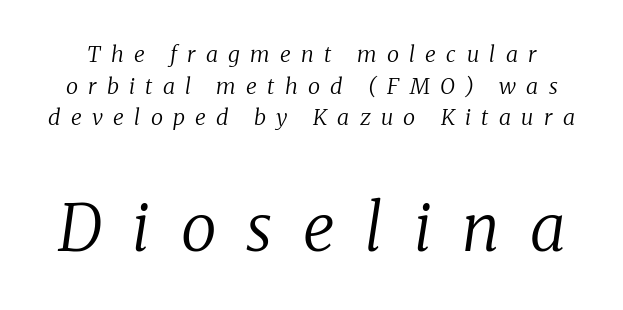
The image shows 65 px regular-weight serif type, italic (leaning right); set normal line spacing (1.44x), unusually wide letter spacing (+0.47 em), not underlined; the second (bottom) block is 2.95x larger; low stroke contrast and a medium x-height.
